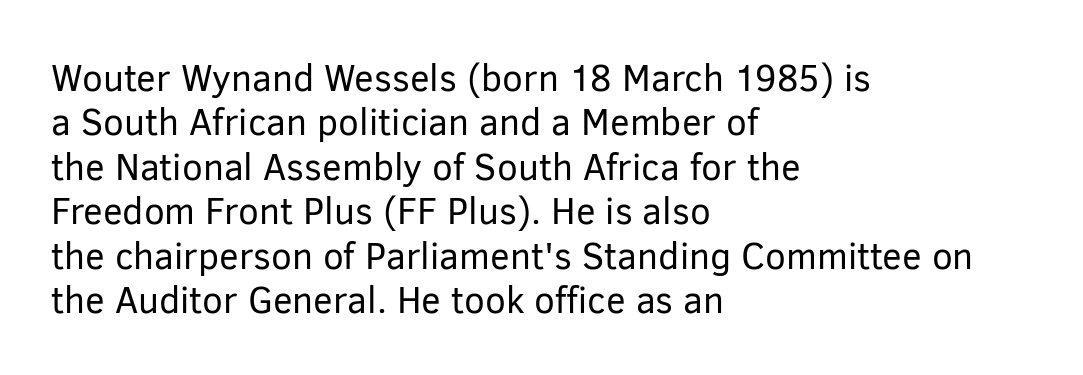
Q: Is the text bold? A: No.
Q: Is the text italic (slanted)? A: No, it is upright.
Q: Is the typeface a serif or a sans-serif typeface? A: Sans-serif.
Q: Is the text underlined? A: No.
Q: How is the paragraph aligned? A: Left-aligned.
Q: Is the spacing between letters normal or unusually wide? A: Normal.
Q: Width (condensed, normal, or wide)? A: Normal.
Q: Stroke contrast? A: Low.
Q: x-height? A: Medium.
Q: Monospaced? A: No.
